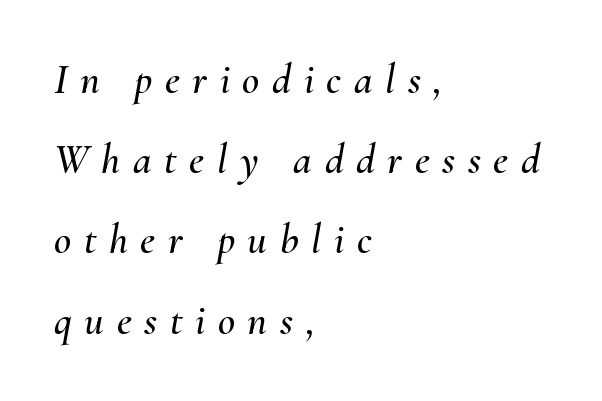
{"italic": "yes", "lean": "right", "slant_degrees": 10, "width": "normal", "stroke_contrast": "medium", "x_height": "small", "monospaced": "no", "underline": "no", "align": "left", "line_spacing": "loose", "line_spacing_ratio": 1.91, "letter_spacing": "wide", "letter_spacing_em": 0.3, "glyph_px": 42}
